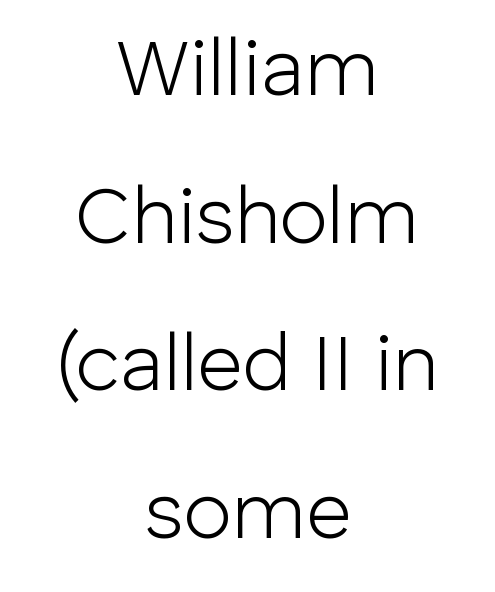
Q: Is the text bold? A: No.
Q: Is the text italic (slanted)? A: No, it is upright.
Q: Is the typeface a serif or a sans-serif typeface? A: Sans-serif.
Q: Is the text underlined? A: No.
Q: How is the paragraph aligned? A: Centered.
Q: Is the spacing between letters normal or unusually wide? A: Normal.
Q: Width (condensed, normal, or wide)? A: Normal.
Q: Stroke contrast? A: Low.
Q: x-height? A: Medium.
Q: Monospaced? A: No.
